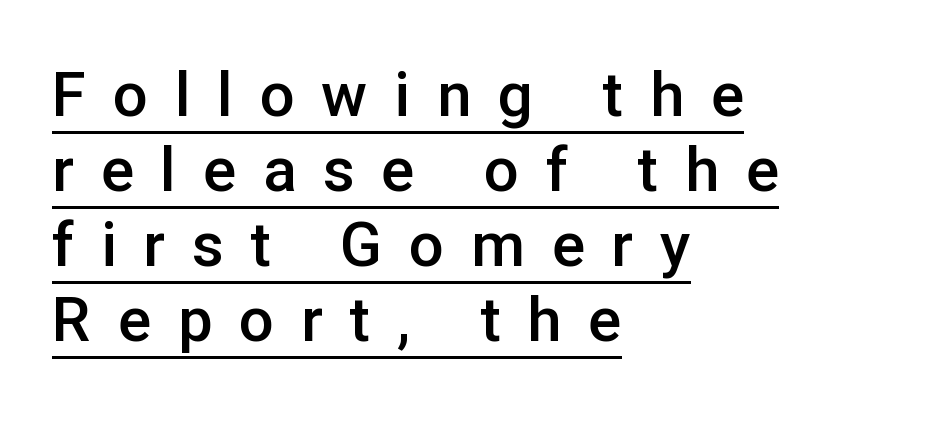
{"serif": "no", "italic": "no", "bold": "semi", "weight": "semibold", "width": "normal", "stroke_contrast": "low", "x_height": "medium", "monospaced": "no", "underline": "yes", "align": "left", "line_spacing_ratio": 1.21, "letter_spacing": "wide", "letter_spacing_em": 0.43, "glyph_px": 62}
